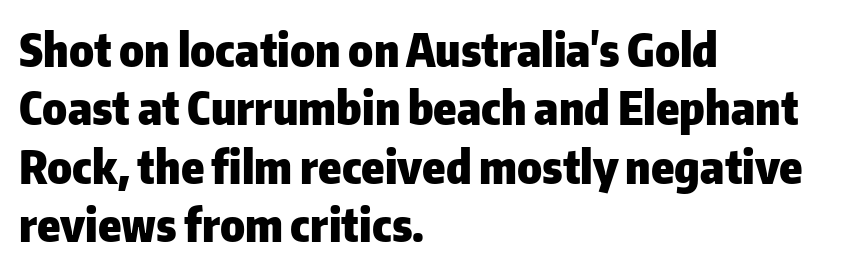
The image shows 46 px heavy sans-serif type, upright; set left-aligned, normal line spacing (1.27x), normal letter spacing, not underlined; low stroke contrast and a medium x-height.
